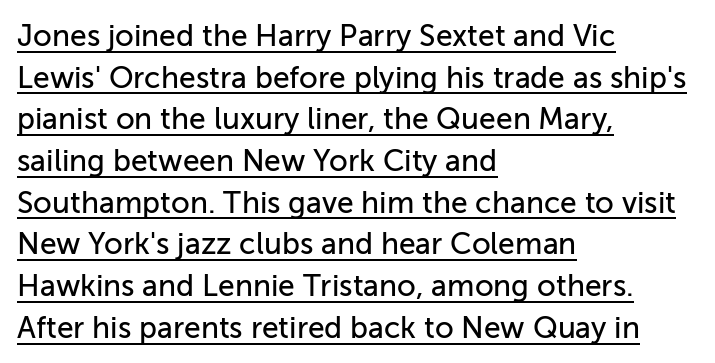
{"serif": "no", "italic": "no", "width": "normal", "stroke_contrast": "low", "x_height": "medium", "monospaced": "no", "underline": "yes", "align": "left", "line_spacing": "normal", "line_spacing_ratio": 1.39, "letter_spacing": "normal", "letter_spacing_em": 0.0, "glyph_px": 30}
